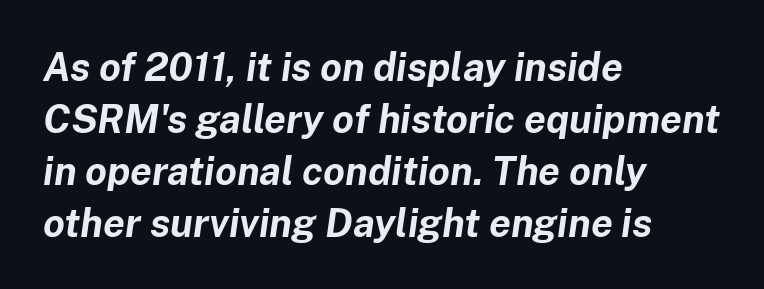
The specimen reads as italic at a glance. Spacing verdict: proportional, widths tailored to each character. Glance below the letters and you will spot only blank space. These lines carry a lot of weight — the face is fully bold. The paragraph shown leans on its left margin.
